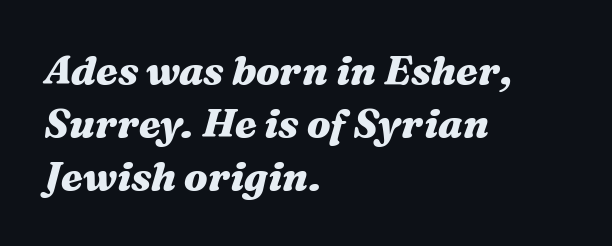
{"italic": "yes", "lean": "right", "slant_degrees": 16, "bold": "yes", "weight": "heavy", "width": "wide", "stroke_contrast": "medium", "x_height": "medium", "monospaced": "no", "underline": "no", "align": "left", "line_spacing": "normal", "line_spacing_ratio": 1.33, "letter_spacing": "normal", "letter_spacing_em": 0.0, "glyph_px": 40}
